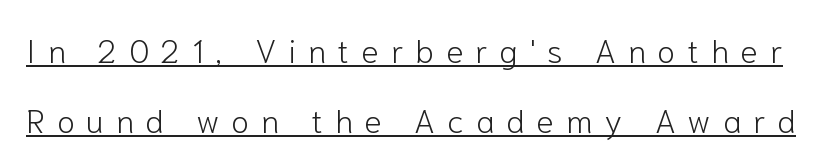
{"serif": "no", "italic": "no", "bold": "no", "weight": "light", "width": "normal", "stroke_contrast": "low", "x_height": "medium", "monospaced": "no", "underline": "yes", "line_spacing": "loose", "line_spacing_ratio": 2.13, "letter_spacing": "wide", "letter_spacing_em": 0.36, "glyph_px": 33}
